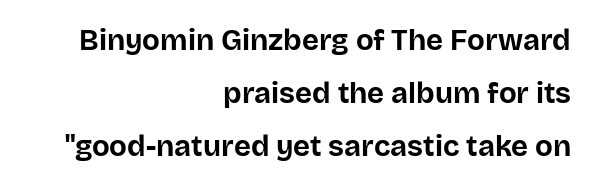
{"serif": "no", "italic": "no", "bold": "yes", "weight": "bold", "width": "normal", "stroke_contrast": "low", "x_height": "large", "monospaced": "no", "underline": "no", "align": "right", "line_spacing_ratio": 1.83, "letter_spacing": "normal", "letter_spacing_em": 0.0, "glyph_px": 29}
